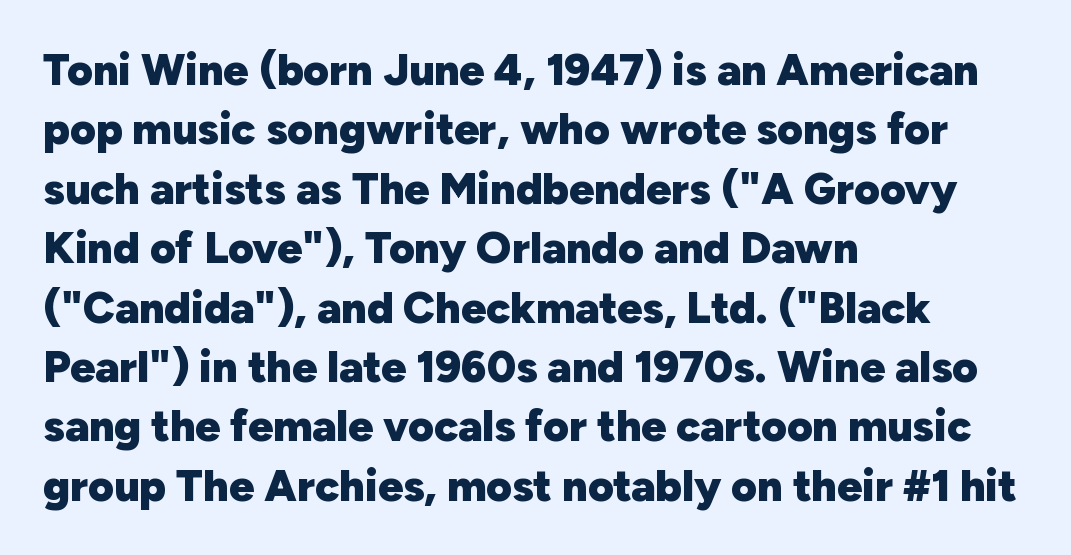
Bare-footed words on every line. The rendering keeps characters at their native spacing. A student would call this left alignment; a typographer would say flush left, rag right. Type style note: lacks serifs.
